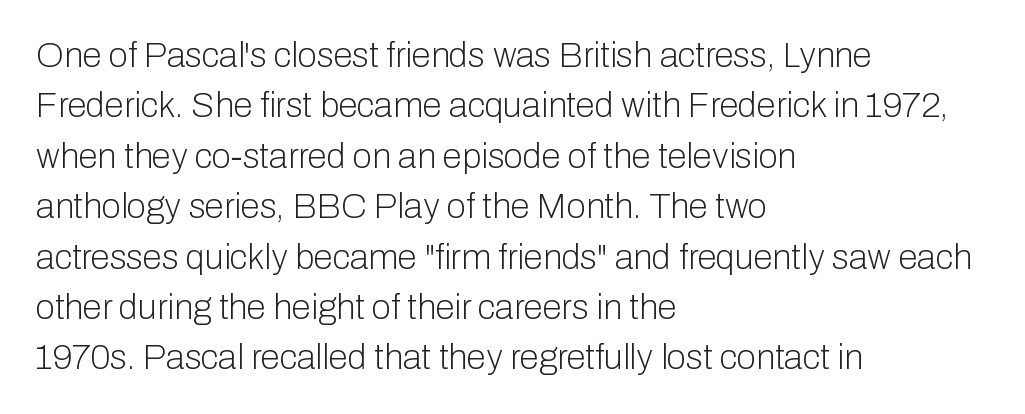
{"serif": "no", "italic": "no", "bold": "no", "weight": "light", "width": "normal", "stroke_contrast": "low", "x_height": "medium", "monospaced": "no", "underline": "no", "align": "left", "line_spacing": "normal", "line_spacing_ratio": 1.44, "letter_spacing": "normal", "letter_spacing_em": 0.0, "glyph_px": 35}
